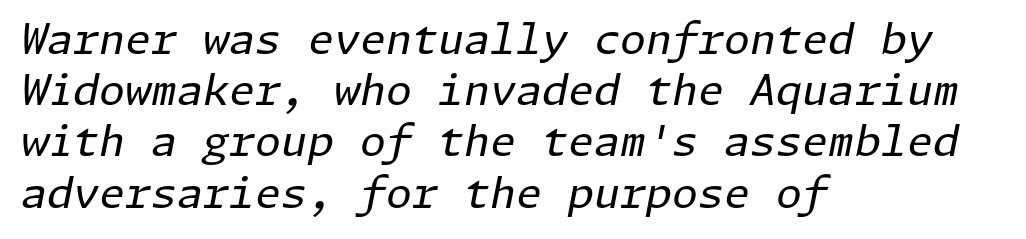
Q: Is the text bold? A: No.
Q: Is the text italic (slanted)? A: Yes, it leans right by about 11 degrees.
Q: Is the text underlined? A: No.
Q: How is the paragraph aligned? A: Left-aligned.
Q: Is the spacing between letters normal or unusually wide? A: Normal.
Q: Width (condensed, normal, or wide)? A: Normal.
Q: Stroke contrast? A: Low.
Q: x-height? A: Medium.
